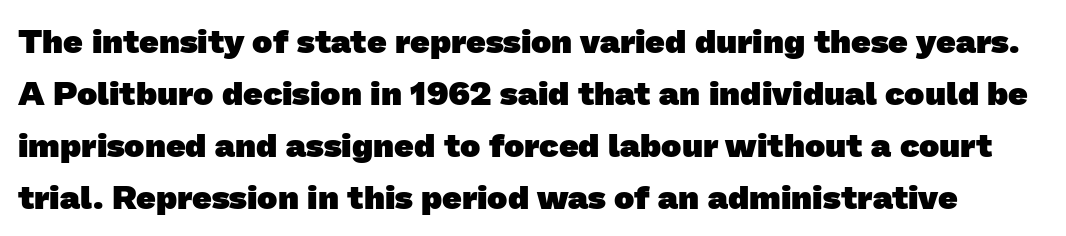
You could call the tracking neutral — neither tight nor loose. The lines sit at an ordinary, default distance from one another. The font family rendered here belongs to the sans-serif group. Honestly, there is no underline to notice here at all.
